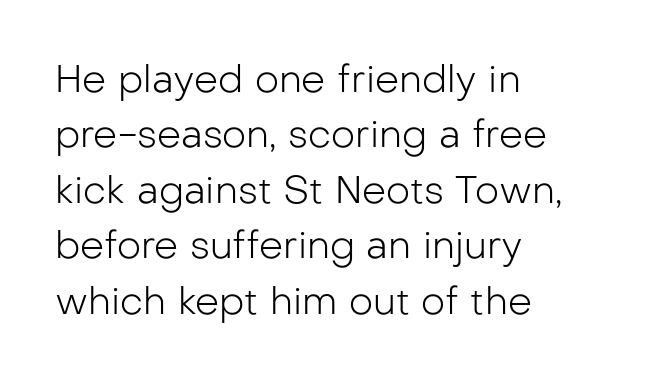
Q: Is the text bold? A: No.
Q: Is the text italic (slanted)? A: No, it is upright.
Q: Is the typeface a serif or a sans-serif typeface? A: Sans-serif.
Q: Is the text underlined? A: No.
Q: How is the paragraph aligned? A: Left-aligned.
Q: Is the spacing between letters normal or unusually wide? A: Normal.
Q: Is the spacing between lines tight, normal or loose? A: Normal.
Q: Width (condensed, normal, or wide)? A: Normal.
Q: Stroke contrast? A: Low.
Q: x-height? A: Medium.
Q: Monospaced? A: No.
